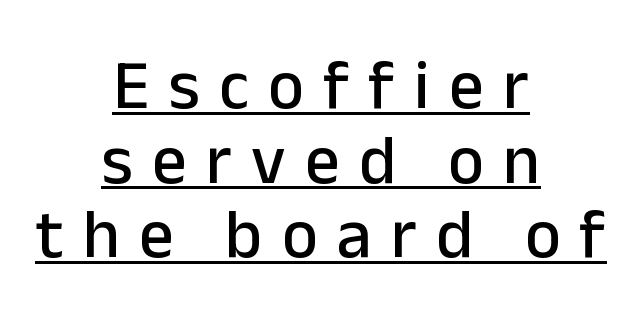
The image shows 69 px sans-serif type, upright; set centered, tight line spacing (1.08x), unusually wide letter spacing (+0.28 em), underlined; low stroke contrast and a medium x-height.
